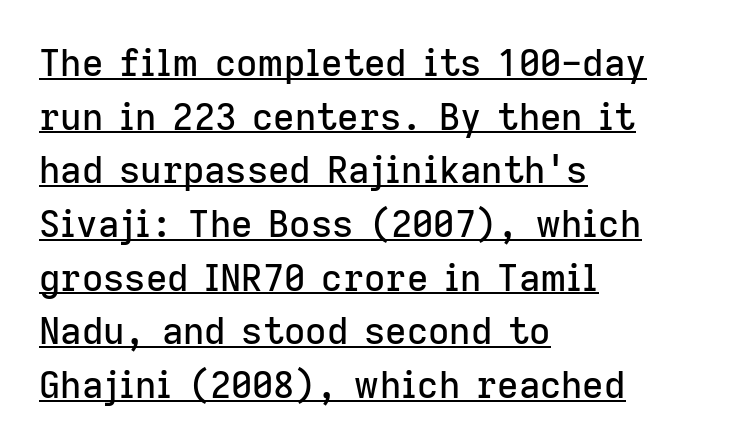
Q: Is the text italic (slanted)? A: No, it is upright.
Q: Is the typeface a serif or a sans-serif typeface? A: Sans-serif.
Q: Is the text underlined? A: Yes.
Q: How is the paragraph aligned? A: Left-aligned.
Q: Is the spacing between letters normal or unusually wide? A: Normal.
Q: Is the spacing between lines tight, normal or loose? A: Normal.
Q: Width (condensed, normal, or wide)? A: Normal.
Q: Stroke contrast? A: Low.
Q: x-height? A: Medium.
Q: Monospaced? A: No.
